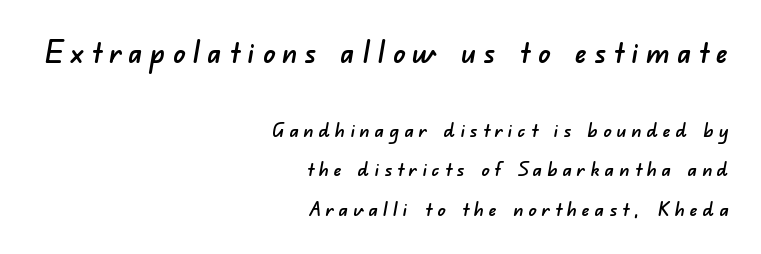
{"serif": "no", "width": "normal", "stroke_contrast": "low", "x_height": "small", "monospaced": "no", "underline": "no", "align": "right", "line_spacing": "loose", "line_spacing_ratio": 1.99, "letter_spacing": "wide", "letter_spacing_em": 0.25, "larger_block": "first", "size_ratio": 1.5, "glyph_px": 30}
